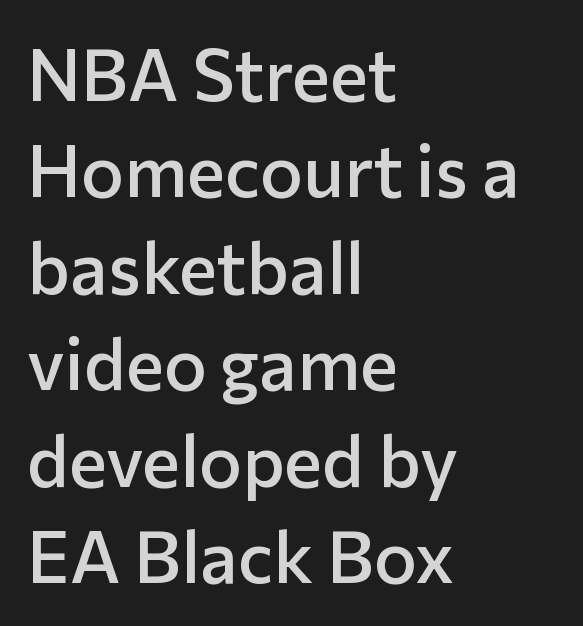
The image shows 72 px semibold sans-serif type, upright; set left-aligned, normal line spacing (1.34x), normal letter spacing, not underlined; low stroke contrast and a medium x-height.
